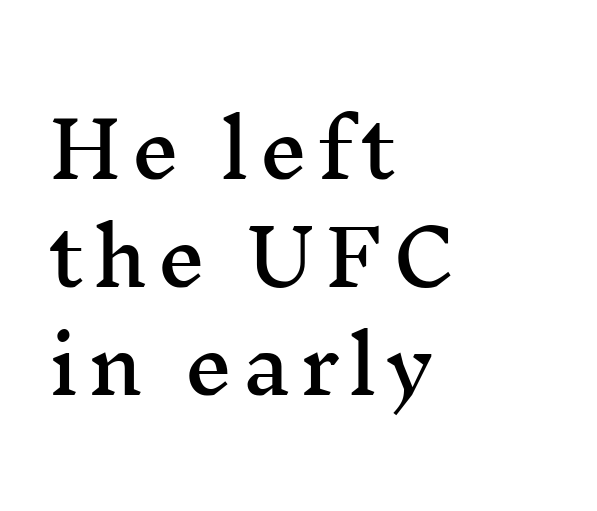
Q: Is the text italic (slanted)? A: No, it is upright.
Q: Is the typeface a serif or a sans-serif typeface? A: Serif.
Q: Is the text underlined? A: No.
Q: How is the paragraph aligned? A: Left-aligned.
Q: Is the spacing between lines tight, normal or loose? A: Normal.
Q: Width (condensed, normal, or wide)? A: Wide.
Q: Stroke contrast? A: Medium.
Q: x-height? A: Medium.
Q: Monospaced? A: No.
